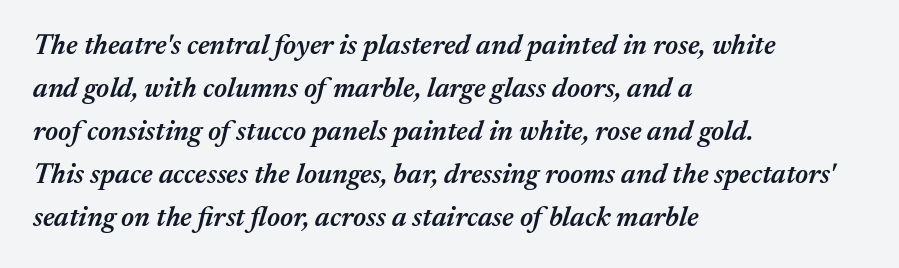
In terms of weight, the rendering is demibold, just under bold. Is the letter spacing exaggerated? No — it looks like the ordinary default. What's the leading like? Ordinary, nothing unusual. These lines were composed using italics. The letters advance in unequal steps, a hallmark of proportional type.
